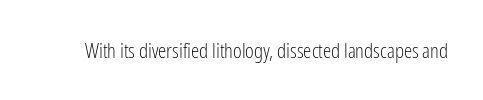
The image shows 21 px text type, upright; set normal letter spacing, not underlined.
